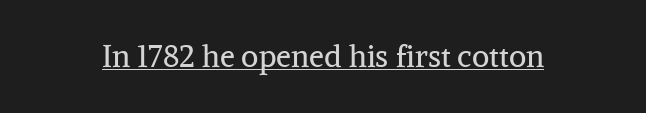
Q: Is the text bold? A: No.
Q: Is the text italic (slanted)? A: No, it is upright.
Q: Is the typeface a serif or a sans-serif typeface? A: Serif.
Q: Is the text underlined? A: Yes.
Q: Is the spacing between letters normal or unusually wide? A: Normal.
Q: Width (condensed, normal, or wide)? A: Normal.
Q: Stroke contrast? A: Medium.
Q: x-height? A: Medium.
Q: Monospaced? A: No.
